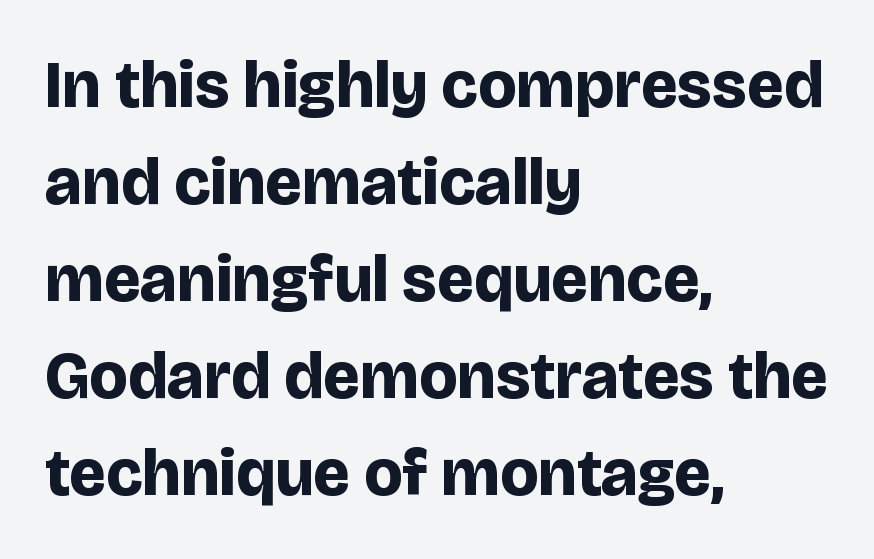
The image shows 66 px bold sans-serif type, upright; set left-aligned, normal line spacing (1.47x), normal letter spacing, not underlined; low stroke contrast and a large x-height.
